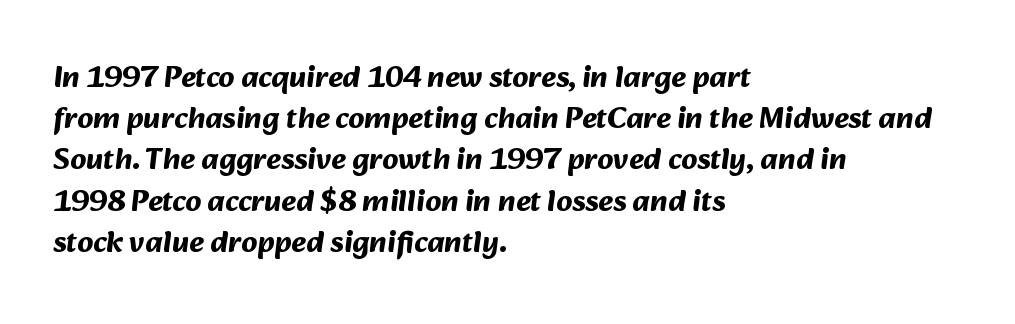
Q: Is the text bold? A: Yes.
Q: Is the typeface a serif or a sans-serif typeface? A: Sans-serif.
Q: Is the text underlined? A: No.
Q: How is the paragraph aligned? A: Left-aligned.
Q: Is the spacing between letters normal or unusually wide? A: Normal.
Q: Is the spacing between lines tight, normal or loose? A: Normal.
Q: Width (condensed, normal, or wide)? A: Normal.
Q: Stroke contrast? A: Medium.
Q: x-height? A: Medium.
Q: Monospaced? A: No.
